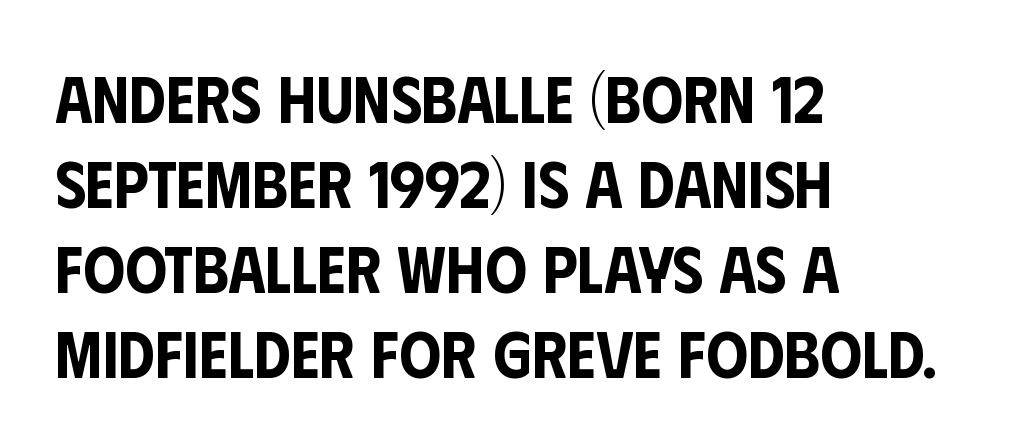
Do the characters align in a grid? No, the font is proportional. The words here are not underlined. Normally led — the rows are evenly, conventionally spaced. Letter spacing: default.
